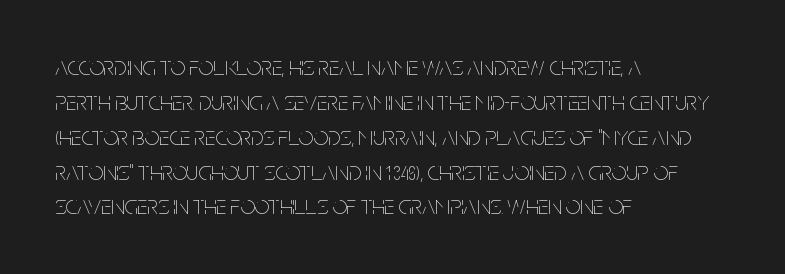
Q: Is the text bold? A: No.
Q: Is the text italic (slanted)? A: No, it is upright.
Q: Is the text underlined? A: No.
Q: How is the paragraph aligned? A: Left-aligned.
Q: Is the spacing between letters normal or unusually wide? A: Normal.
Q: Is the spacing between lines tight, normal or loose? A: Normal.
